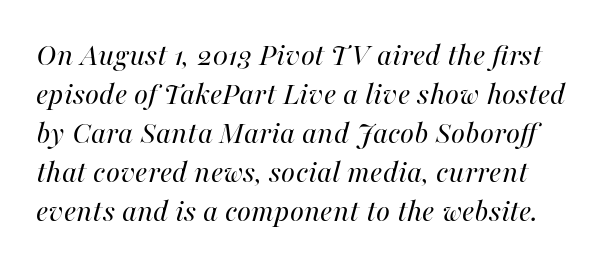
Q: Is the text bold? A: No.
Q: Is the text italic (slanted)? A: Yes, it leans right by about 16 degrees.
Q: Is the text underlined? A: No.
Q: Is the spacing between letters normal or unusually wide? A: Normal.
Q: Width (condensed, normal, or wide)? A: Normal.
Q: Stroke contrast? A: High.
Q: x-height? A: Medium.
Q: Monospaced? A: No.
